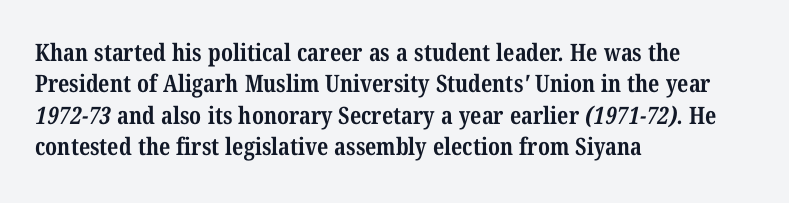
{"bold": "yes", "underline": "no", "align": "left", "line_spacing": "normal", "line_spacing_ratio": 1.31, "letter_spacing": "normal", "letter_spacing_em": 0.0, "glyph_px": 24}
